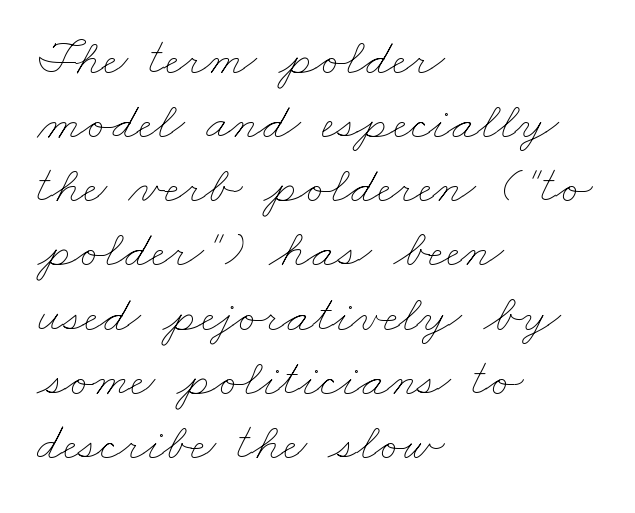
Q: Is the text bold? A: No.
Q: Is the text underlined? A: No.
Q: How is the paragraph aligned? A: Left-aligned.
Q: Is the spacing between letters normal or unusually wide? A: Normal.
Q: Width (condensed, normal, or wide)? A: Wide.
Q: Stroke contrast? A: Low.
Q: x-height? A: Small.
Q: Monospaced? A: No.
